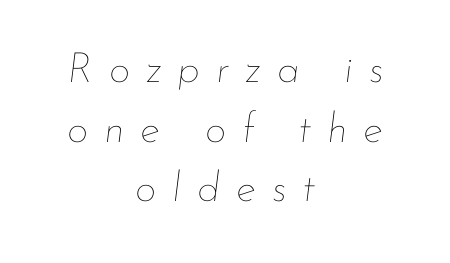
{"italic": "yes", "lean": "right", "slant_degrees": 7, "bold": "no", "weight": "thin", "width": "normal", "stroke_contrast": "low", "x_height": "small", "monospaced": "no", "underline": "no", "align": "center", "line_spacing": "normal", "line_spacing_ratio": 1.42, "letter_spacing": "wide", "letter_spacing_em": 0.38, "glyph_px": 42}
